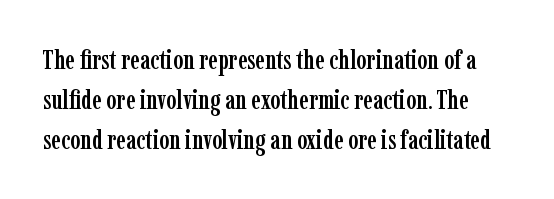
The image shows 27 px text type, upright; set normal line spacing (1.48x), normal letter spacing, not underlined.
